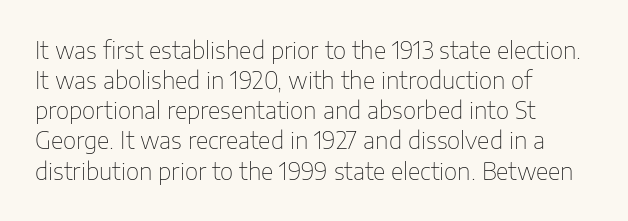
{"italic": "no", "bold": "no", "underline": "no", "align": "left", "line_spacing": "normal", "line_spacing_ratio": 1.31, "letter_spacing": "normal", "letter_spacing_em": 0.0, "glyph_px": 23}
